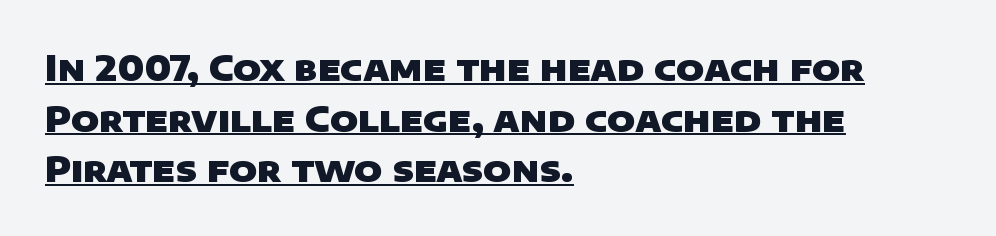
Grotesque or geometric, the face here clearly has no serifs. Every letter is thick-stroked: bold, no question. This rendering features underlined lettering. Between one letter and the next there's only the usual sliver of space.
